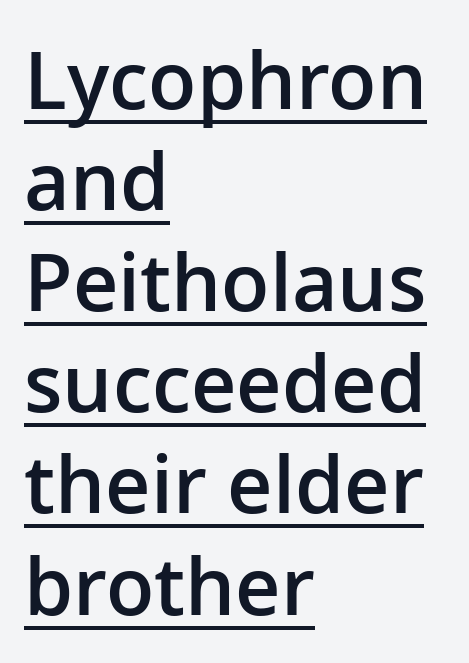
Q: Is the text bold? A: Semi-bold.
Q: Is the text italic (slanted)? A: No, it is upright.
Q: Is the typeface a serif or a sans-serif typeface? A: Sans-serif.
Q: Is the text underlined? A: Yes.
Q: How is the paragraph aligned? A: Left-aligned.
Q: Is the spacing between letters normal or unusually wide? A: Normal.
Q: Is the spacing between lines tight, normal or loose? A: Normal.
Q: Width (condensed, normal, or wide)? A: Normal.
Q: Stroke contrast? A: Low.
Q: x-height? A: Medium.
Q: Monospaced? A: No.
